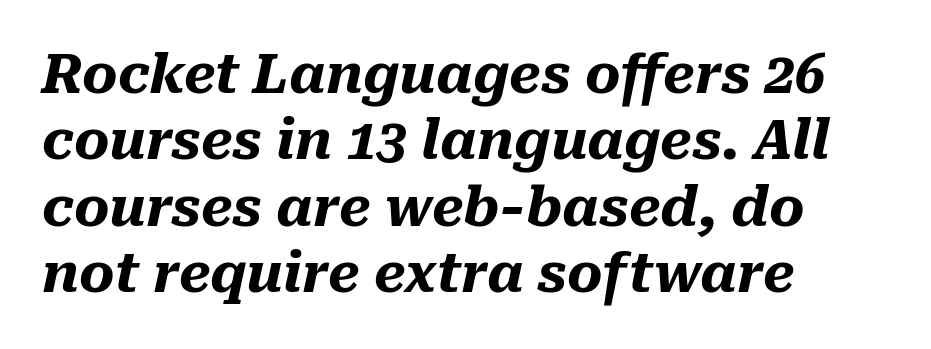
The image shows 54 px heavy type, italic (leaning right); set left-aligned, line spacing 1.23x, normal letter spacing, not underlined; medium stroke contrast and a medium x-height.
